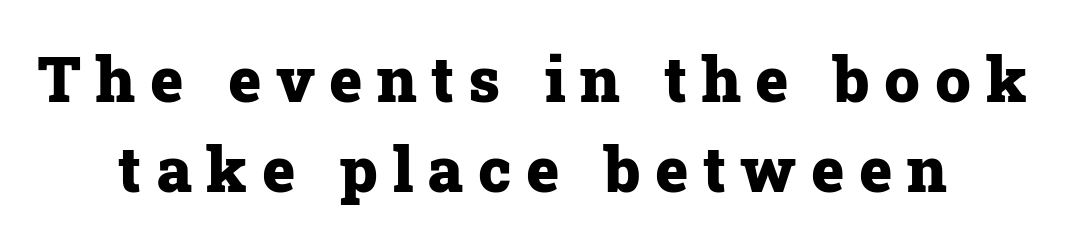
The image shows 63 px heavy serif type, upright; set centered, normal line spacing (1.43x), unusually wide letter spacing (+0.23 em), not underlined; low stroke contrast and a medium x-height.
